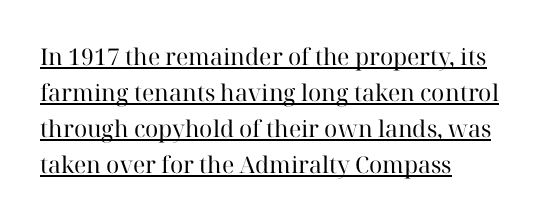
{"italic": "no", "bold": "no", "underline": "yes", "align": "left", "line_spacing": "normal", "line_spacing_ratio": 1.57, "letter_spacing": "normal", "letter_spacing_em": 0.0, "glyph_px": 23}
